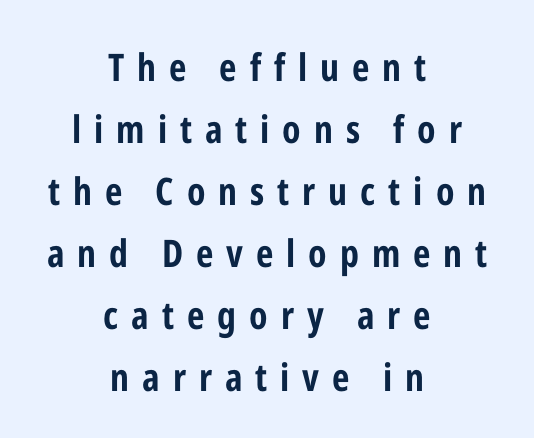
Q: Is the text bold? A: Yes.
Q: Is the text italic (slanted)? A: No, it is upright.
Q: Is the typeface a serif or a sans-serif typeface? A: Sans-serif.
Q: Is the text underlined? A: No.
Q: How is the paragraph aligned? A: Centered.
Q: Is the spacing between letters normal or unusually wide? A: Unusually wide.
Q: Is the spacing between lines tight, normal or loose? A: Normal.
Q: Width (condensed, normal, or wide)? A: Condensed.
Q: Stroke contrast? A: Low.
Q: x-height? A: Medium.
Q: Monospaced? A: No.
